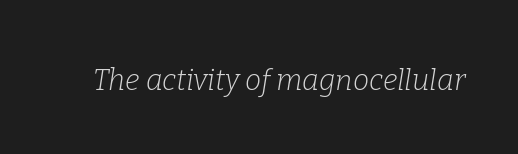
Q: Is the text bold? A: No.
Q: Is the text italic (slanted)? A: Yes, it leans right by about 9 degrees.
Q: Is the typeface a serif or a sans-serif typeface? A: Serif.
Q: Is the text underlined? A: No.
Q: Is the spacing between letters normal or unusually wide? A: Normal.
Q: Width (condensed, normal, or wide)? A: Normal.
Q: Stroke contrast? A: Low.
Q: x-height? A: Medium.
Q: Monospaced? A: No.
